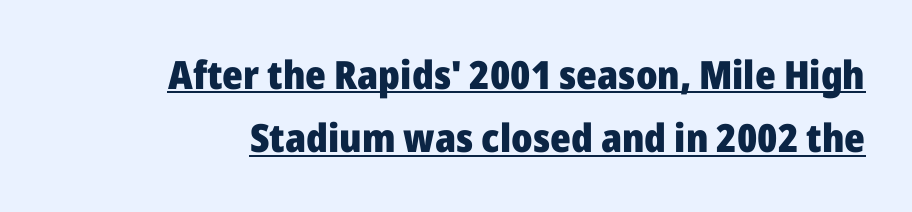
Standard letterfit; no display-style spreading of the glyphs. Vertical spacing — default. This sample has the flowing, uneven cadence of proportional lettering. Characters remain perfectly vertical along every line.
